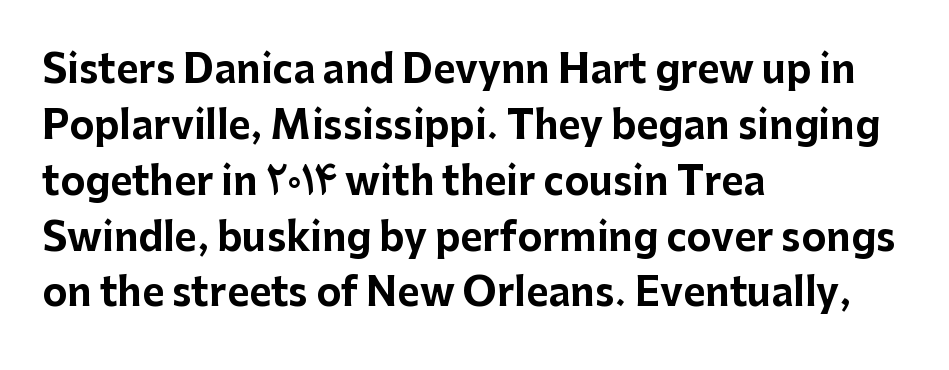
The image shows 38 px bold sans-serif type, upright; set left-aligned, normal line spacing (1.47x), normal letter spacing, not underlined; low stroke contrast and a medium x-height.
